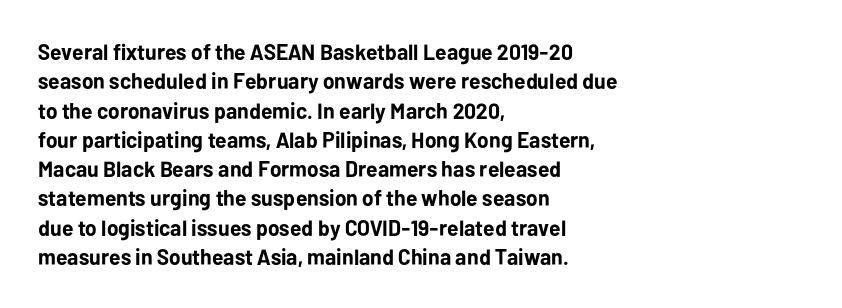
The image shows 22 px bold type, upright; set left-aligned, normal line spacing (1.33x), normal letter spacing, not underlined.
